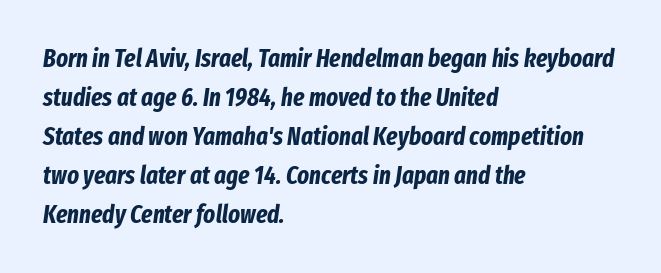
{"italic": "yes", "lean": "right", "slant_degrees": 8, "bold": "yes", "underline": "no", "align": "left", "line_spacing": "normal", "line_spacing_ratio": 1.56, "letter_spacing": "normal", "letter_spacing_em": 0.0, "glyph_px": 25}
